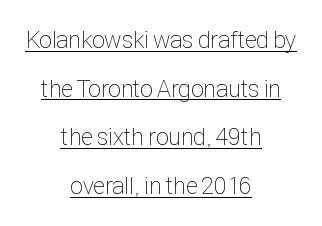
The image shows 24 px text type, upright; set centered, loose line spacing (2.03x), normal letter spacing, underlined.
